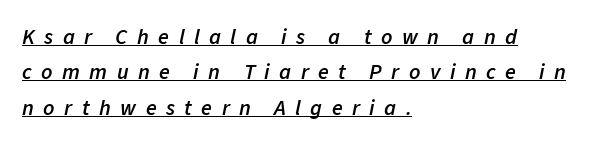
The glyphs have the mass of a demibold cut, below bold. Regular leading. Short and long lines alike share a common starting point at left. Compared with ordinary roman type, these characters are visibly tilted.
